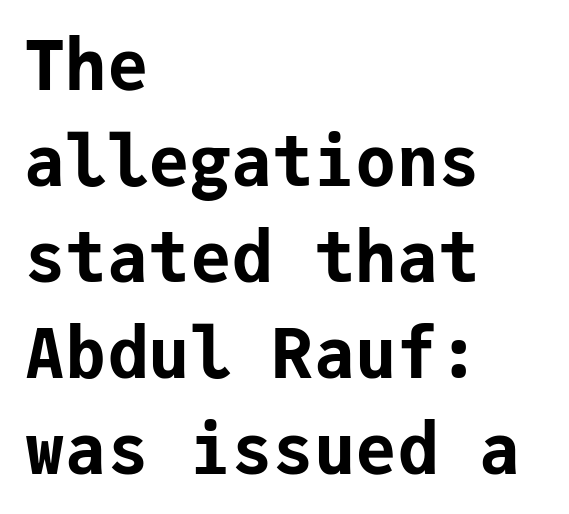
In terms of leading, this rendering sits right in the middle. Standard letterfit; no display-style spreading of the glyphs. The font is running at its bold setting. A clean baseline with only descenders dipping below it. You can tell it's not italic because the verticals are truly vertical.
